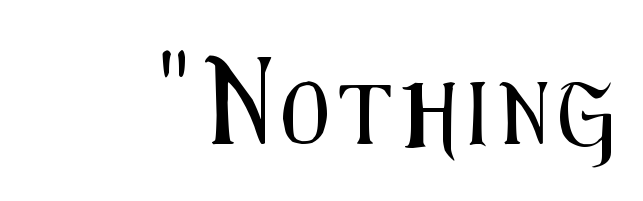
The image shows 61 px condensed type, upright; set not underlined; medium stroke contrast and a medium x-height.
